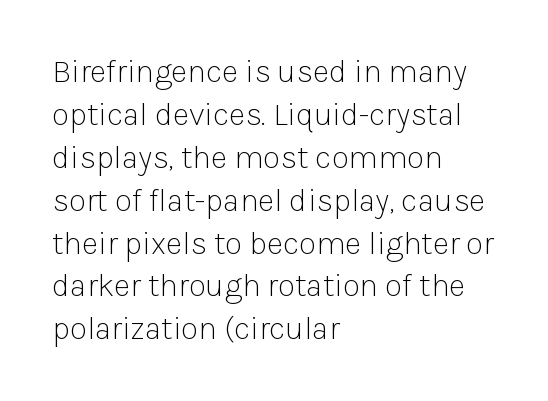
{"serif": "no", "italic": "no", "bold": "no", "weight": "light", "width": "normal", "stroke_contrast": "low", "x_height": "medium", "monospaced": "no", "underline": "no", "align": "left", "line_spacing": "normal", "line_spacing_ratio": 1.34, "letter_spacing": "normal", "letter_spacing_em": 0.0, "glyph_px": 32}
